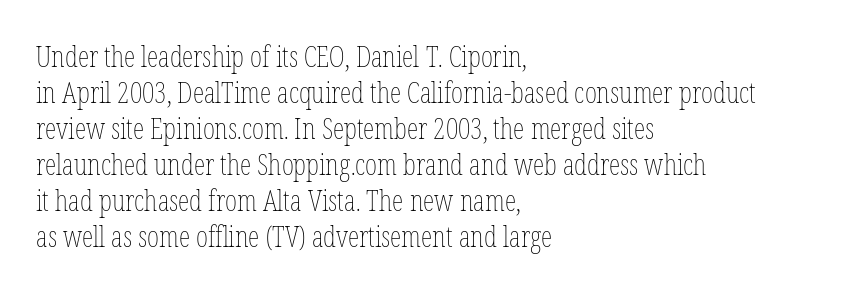
Q: Is the text bold? A: No.
Q: Is the text italic (slanted)? A: No, it is upright.
Q: Is the text underlined? A: No.
Q: How is the paragraph aligned? A: Left-aligned.
Q: Is the spacing between letters normal or unusually wide? A: Normal.
Q: Width (condensed, normal, or wide)? A: Condensed.
Q: Stroke contrast? A: Low.
Q: x-height? A: Medium.
Q: Monospaced? A: No.
